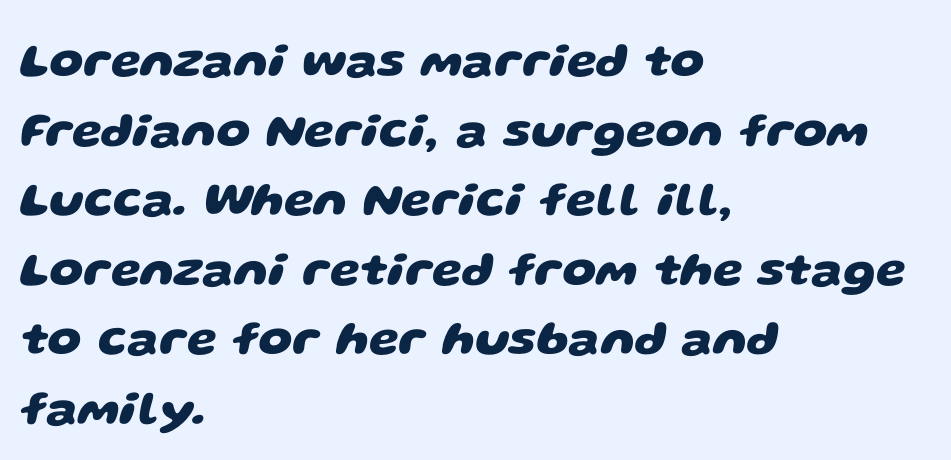
Q: Is the text bold? A: Yes.
Q: Is the typeface a serif or a sans-serif typeface? A: Sans-serif.
Q: Is the text underlined? A: No.
Q: How is the paragraph aligned? A: Left-aligned.
Q: Is the spacing between letters normal or unusually wide? A: Normal.
Q: Is the spacing between lines tight, normal or loose? A: Normal.
Q: Width (condensed, normal, or wide)? A: Wide.
Q: Stroke contrast? A: Low.
Q: x-height? A: Large.
Q: Monospaced? A: No.
